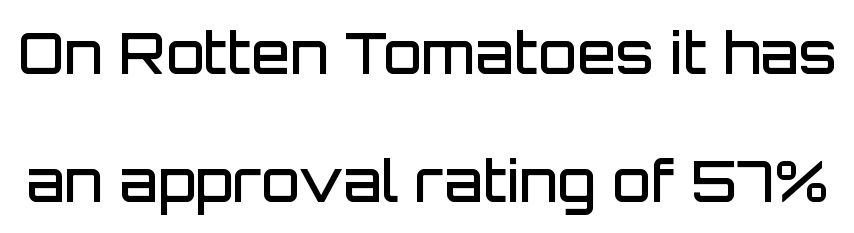
The lettering holds an erect, upright posture throughout. You could fit nearly another row in the gap between these rows. What stands out about the letter spacing? Nothing — it is the standard amount. A somewhat darkened texture: the type is semibold rather than bold.
